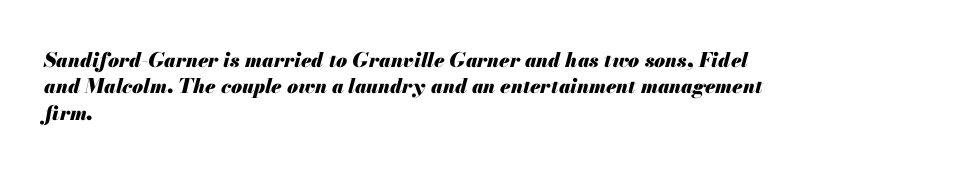
The strokes are fattened all the way to bold. No word sits above an underline. Horizontal bands of white between lines are of average thickness. Layout note: lines flush left.
